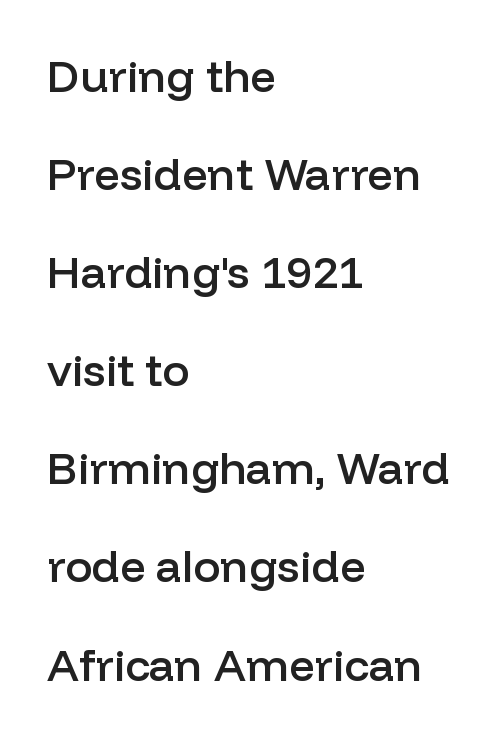
The image shows 45 px semibold sans-serif type, upright; set left-aligned, loose line spacing (2.18x), normal letter spacing, not underlined; low stroke contrast and a medium x-height.
